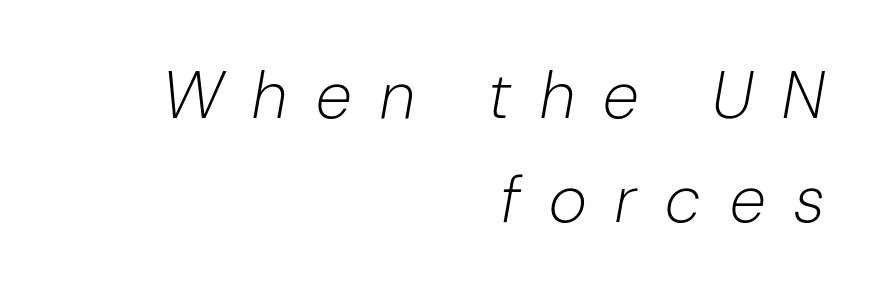
The image shows 66 px light type, italic (leaning right); set right-aligned, normal line spacing (1.58x), unusually wide letter spacing (+0.44 em), not underlined; low stroke contrast and a medium x-height.
